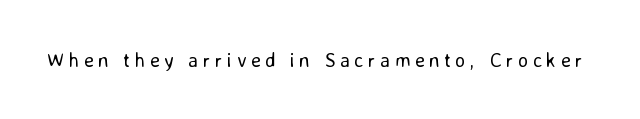
The image shows 20 px text type, upright; set unusually wide letter spacing (+0.22 em), not underlined.
